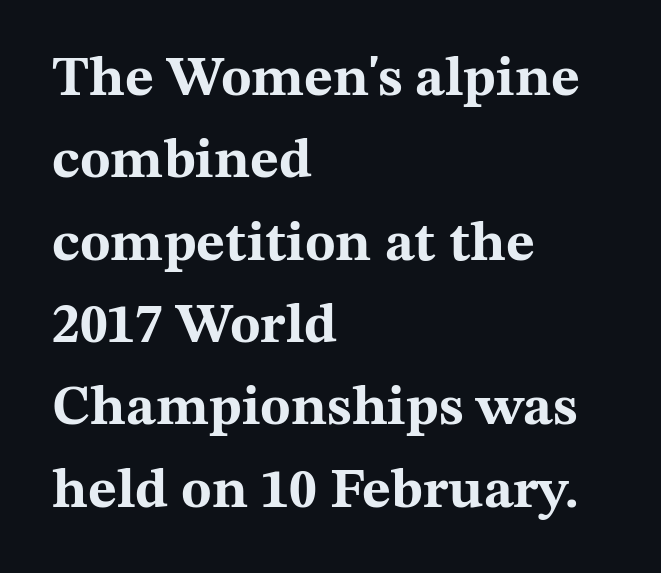
{"serif": "yes", "italic": "no", "bold": "yes", "weight": "bold", "width": "wide", "stroke_contrast": "medium", "x_height": "medium", "monospaced": "no", "underline": "no", "align": "left", "line_spacing": "normal", "line_spacing_ratio": 1.47, "letter_spacing": "normal", "letter_spacing_em": 0.0, "glyph_px": 56}
